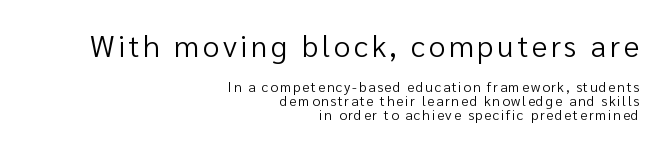
These lines were composed using upright roman letters. Grotesque or geometric, the face here clearly has no serifs. Bigger letters appear in the top chunk; the bottom chunk is reduced. Spacing verdict: proportional, widths tailored to each character. Beneath every word, the page is bare. The space between consecutive lines is stingy.
